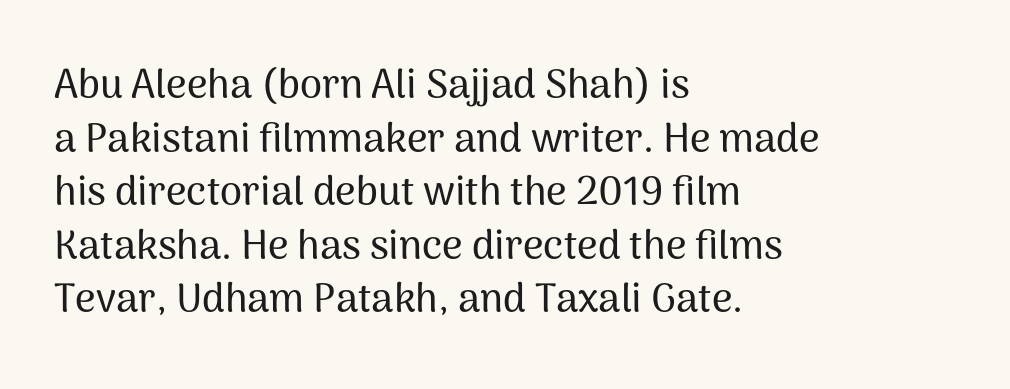
The image shows 40 px sans-serif type, upright; set left-aligned, normal line spacing (1.34x), normal letter spacing, not underlined; medium stroke contrast and a medium x-height.
